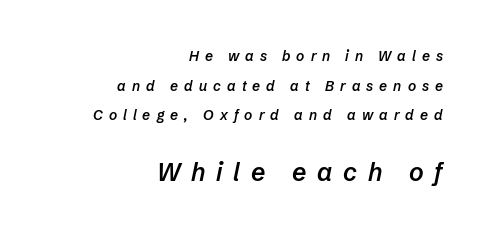
The image shows 25 px text type, italic (leaning right); set right-aligned, loose line spacing (2.12x), unusually wide letter spacing (+0.43 em), not underlined; the second (bottom) block is 1.79x larger.
